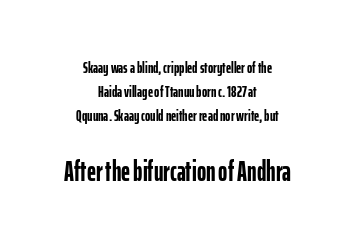
The space directly below the letters is spotless. Serif or sans? Sans — the stroke terminals are bare. The more generous point size was reserved for the lower chunk. Compared with typical paragraphs, the rows here are spaced about the same. Horizontal alignment here is central, giving a formal, balanced look.
